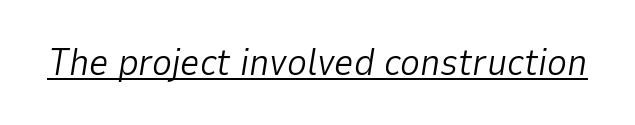
{"italic": "yes", "lean": "right", "slant_degrees": 9, "bold": "no", "weight": "light", "width": "normal", "stroke_contrast": "low", "x_height": "medium", "monospaced": "no", "underline": "yes", "letter_spacing": "normal", "letter_spacing_em": 0.0, "glyph_px": 38}
